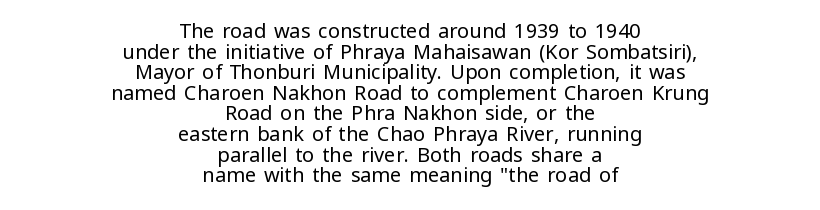
Q: Is the text bold? A: No.
Q: Is the text italic (slanted)? A: No, it is upright.
Q: Is the text underlined? A: No.
Q: How is the paragraph aligned? A: Centered.
Q: Is the spacing between letters normal or unusually wide? A: Normal.
Q: Is the spacing between lines tight, normal or loose? A: Tight.
